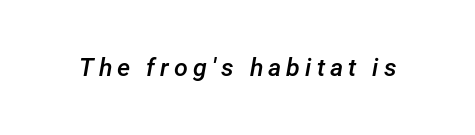
The image shows 25 px text type, italic (leaning right); set unusually wide letter spacing (+0.2 em), not underlined.
